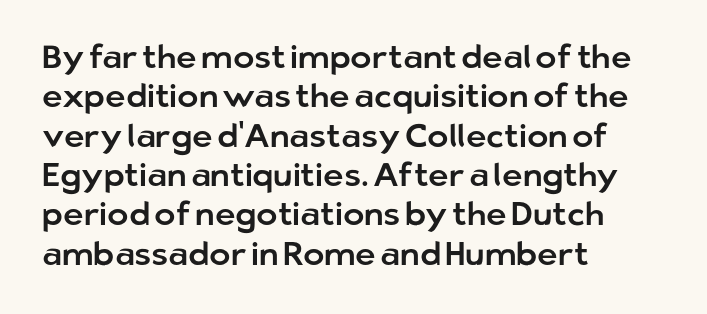
Observe the absence of serifs on each vertical stroke in this sample. Look at the tracking — it's just the regular setting, nothing added. Proportional: the letters do not fall into vertical columns. Underlining? Definitely not there. Caption: multi-line text, flush left, ragged right. Style check: upright.
